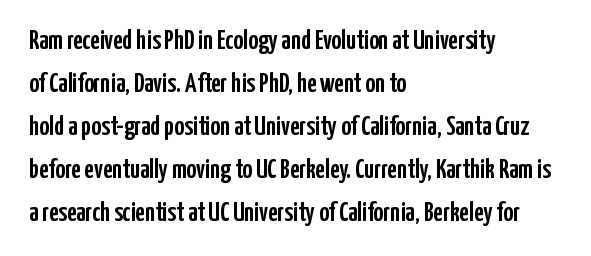
Q: Is the text italic (slanted)? A: No, it is upright.
Q: Is the text underlined? A: No.
Q: How is the paragraph aligned? A: Left-aligned.
Q: Is the spacing between letters normal or unusually wide? A: Normal.
Q: Is the spacing between lines tight, normal or loose? A: Normal.
